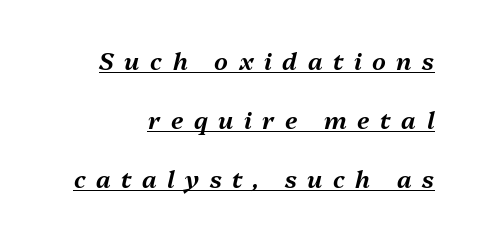
Notice how a bar underscores the lettering throughout. One glance says open: line gaps are wider than usual. How are the letters spaced? Widely, with obvious added tracking. Would a proofreader flag this as italicized? Yes.
